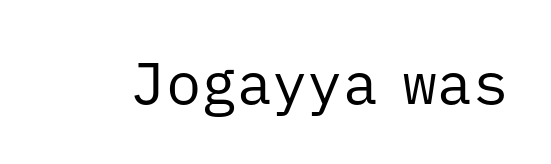
Q: Is the text bold? A: No.
Q: Is the text italic (slanted)? A: No, it is upright.
Q: Is the typeface a serif or a sans-serif typeface? A: Sans-serif.
Q: Is the text underlined? A: No.
Q: Is the spacing between letters normal or unusually wide? A: Normal.
Q: Width (condensed, normal, or wide)? A: Normal.
Q: Stroke contrast? A: Low.
Q: x-height? A: Medium.
Q: Monospaced? A: Yes.
